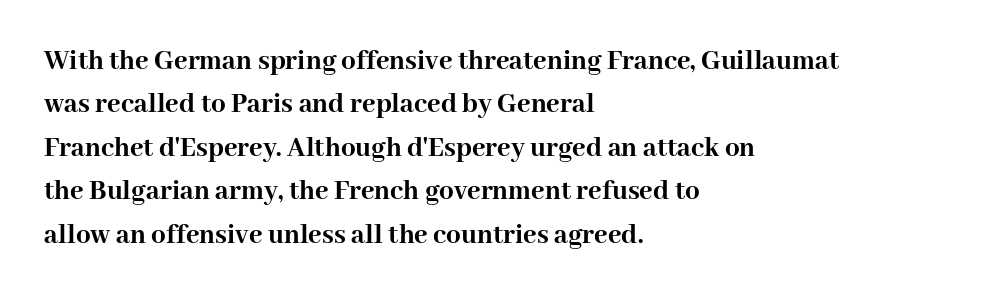
{"serif": "yes", "italic": "no", "bold": "yes", "weight": "semibold", "width": "normal", "stroke_contrast": "high", "x_height": "medium", "monospaced": "no", "underline": "no", "align": "left", "line_spacing": "normal", "line_spacing_ratio": 1.5, "letter_spacing": "normal", "letter_spacing_em": 0.0, "glyph_px": 29}
